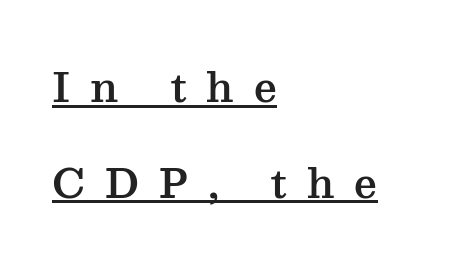
Q: Is the text italic (slanted)? A: No, it is upright.
Q: Is the typeface a serif or a sans-serif typeface? A: Serif.
Q: Is the text underlined? A: Yes.
Q: How is the paragraph aligned? A: Left-aligned.
Q: Is the spacing between letters normal or unusually wide? A: Unusually wide.
Q: Is the spacing between lines tight, normal or loose? A: Loose.
Q: Width (condensed, normal, or wide)? A: Wide.
Q: Stroke contrast? A: Medium.
Q: x-height? A: Medium.
Q: Monospaced? A: No.
